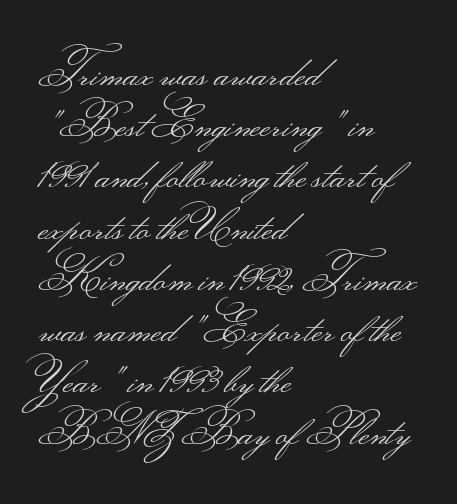
{"serif": "no", "bold": "no", "weight": "light", "width": "wide", "stroke_contrast": "medium", "monospaced": "no", "underline": "no", "align": "left", "line_spacing_ratio": 1.22, "letter_spacing": "normal", "letter_spacing_em": 0.0, "glyph_px": 42}
